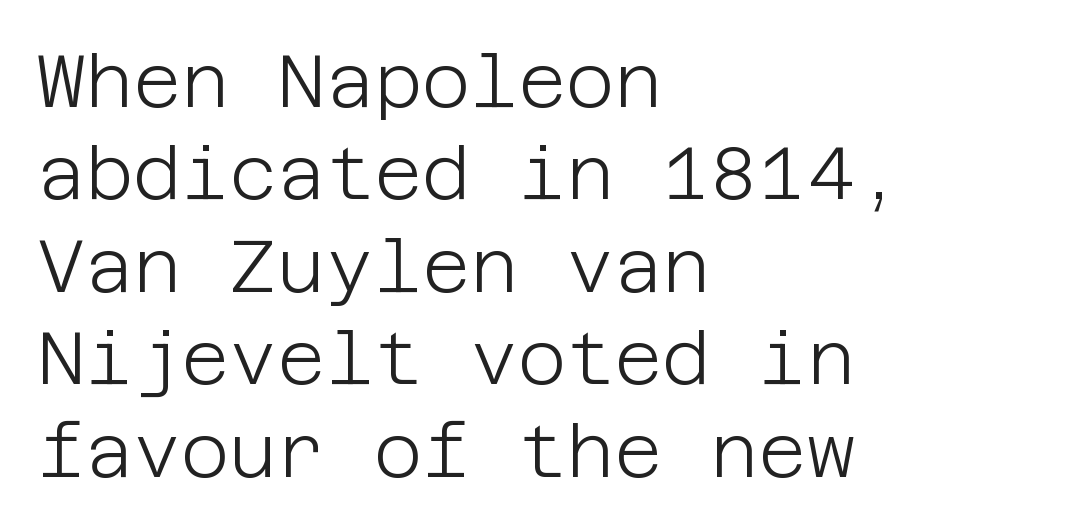
Q: Is the text bold? A: No.
Q: Is the text italic (slanted)? A: No, it is upright.
Q: Is the typeface a serif or a sans-serif typeface? A: Sans-serif.
Q: Is the text underlined? A: No.
Q: How is the paragraph aligned? A: Left-aligned.
Q: Is the spacing between letters normal or unusually wide? A: Normal.
Q: Is the spacing between lines tight, normal or loose? A: Normal.
Q: Width (condensed, normal, or wide)? A: Normal.
Q: Stroke contrast? A: Low.
Q: x-height? A: Large.
